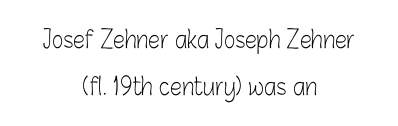
{"italic": "no", "bold": "no", "underline": "no", "align": "center", "line_spacing": "loose", "line_spacing_ratio": 1.97, "letter_spacing": "normal", "letter_spacing_em": 0.0, "glyph_px": 24}
